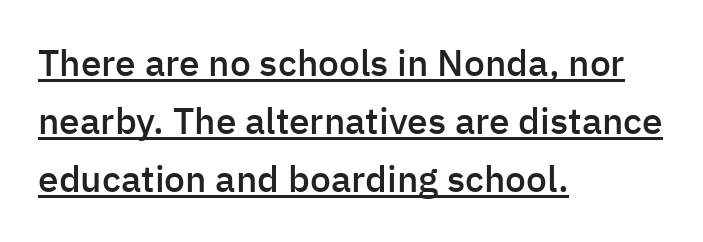
{"serif": "no", "italic": "no", "bold": "semi", "weight": "semibold", "width": "normal", "stroke_contrast": "low", "x_height": "medium", "monospaced": "no", "underline": "yes", "align": "left", "line_spacing": "normal", "line_spacing_ratio": 1.57, "letter_spacing": "normal", "letter_spacing_em": 0.0, "glyph_px": 37}
